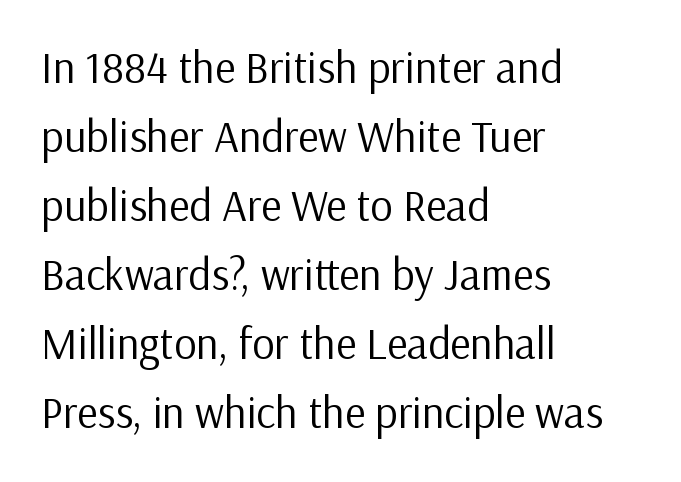
{"serif": "no", "italic": "no", "bold": "no", "weight": "regular", "width": "normal", "stroke_contrast": "low", "x_height": "medium", "monospaced": "no", "underline": "no", "align": "left", "line_spacing": "normal", "line_spacing_ratio": 1.57, "letter_spacing": "normal", "letter_spacing_em": 0.0, "glyph_px": 44}
